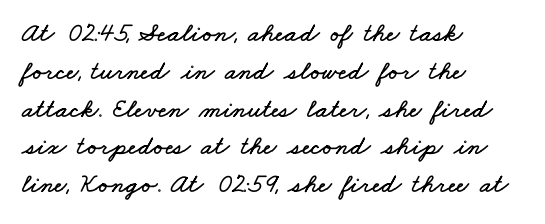
Q: Is the text underlined? A: No.
Q: How is the paragraph aligned? A: Left-aligned.
Q: Is the spacing between letters normal or unusually wide? A: Normal.
Q: Is the spacing between lines tight, normal or loose? A: Normal.
